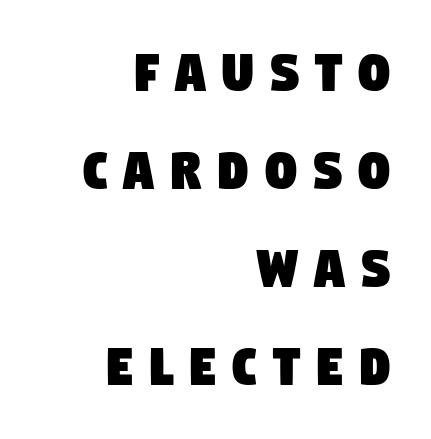
{"serif": "no", "width": "condensed", "stroke_contrast": "low", "x_height": "large", "monospaced": "no", "underline": "no", "align": "right", "line_spacing": "normal", "line_spacing_ratio": 1.58, "letter_spacing": "wide", "letter_spacing_em": 0.25, "glyph_px": 62}
